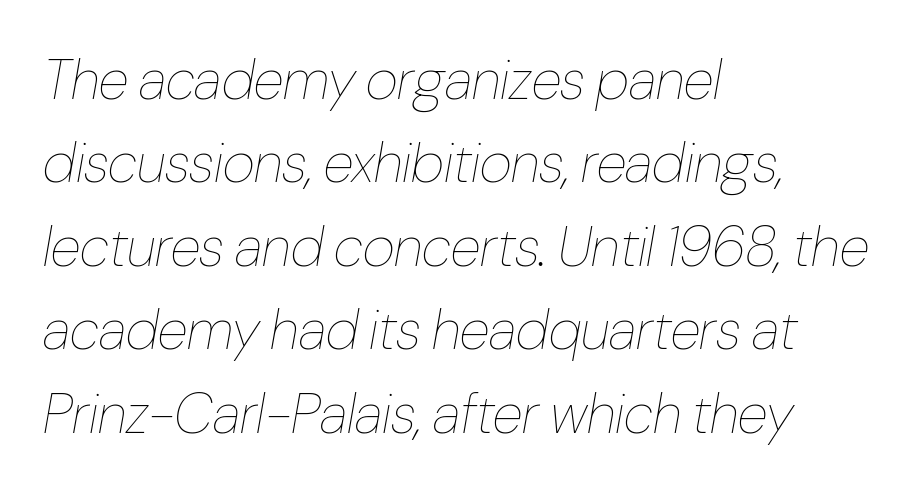
Q: Is the text bold? A: No.
Q: Is the text italic (slanted)? A: Yes, it leans right by about 10 degrees.
Q: Is the text underlined? A: No.
Q: How is the paragraph aligned? A: Left-aligned.
Q: Is the spacing between letters normal or unusually wide? A: Normal.
Q: Is the spacing between lines tight, normal or loose? A: Normal.
Q: Width (condensed, normal, or wide)? A: Condensed.
Q: Stroke contrast? A: Low.
Q: x-height? A: Medium.
Q: Monospaced? A: No.
